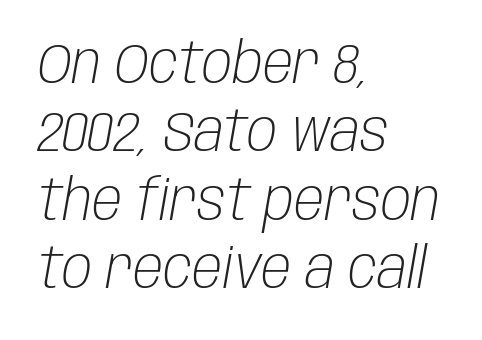
You could not count columns in this text — the font is proportionally spaced. Left-aligned paragraph, ragged on the right. If you drew a line through each stem, it would be angled. The font is comparable to plain body text, perhaps lighter.
